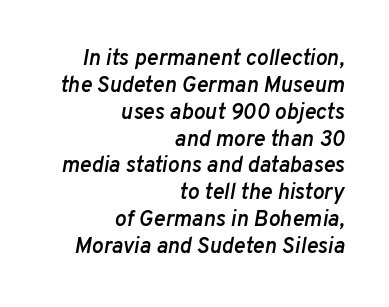
Rule under the text: the space is simply empty. As a designer I'd log this as weight 600, semibold. In terms of letterspacing, this is plain default setting. A student would call this right alignment; a typographer would say flush right, rag left. Observe the lean: these are italic letterforms.
